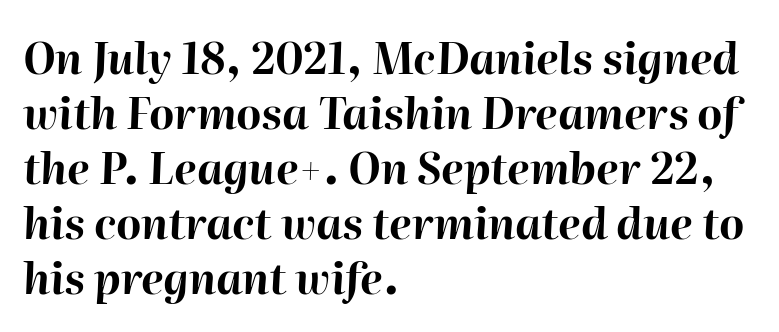
{"italic": "yes", "lean": "right", "slant_degrees": 2, "bold": "yes", "weight": "bold", "width": "normal", "stroke_contrast": "high", "x_height": "medium", "monospaced": "no", "underline": "no", "align": "left", "line_spacing": "normal", "line_spacing_ratio": 1.28, "letter_spacing": "normal", "letter_spacing_em": 0.0, "glyph_px": 43}
